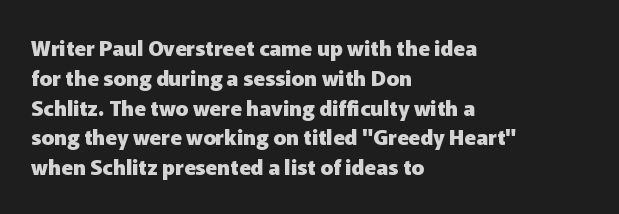
A bare baseline throughout the passage. Heavy-handed strokes throughout: this text is bold. Style check: upright. The setting favours the left margin, as ordinary paragraphs usually do. How are the letters spaced? Ordinarily, with no added tracking.
